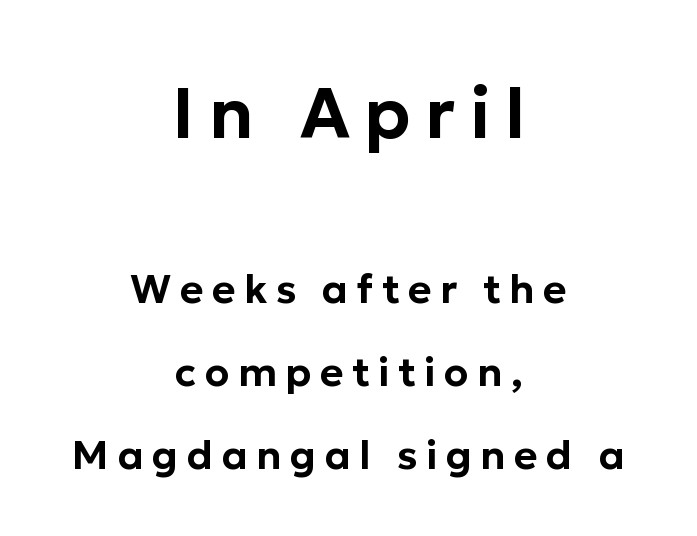
{"serif": "no", "italic": "no", "width": "normal", "stroke_contrast": "low", "x_height": "medium", "monospaced": "no", "underline": "no", "align": "center", "line_spacing": "loose", "line_spacing_ratio": 2.08, "letter_spacing": "wide", "letter_spacing_em": 0.21, "larger_block": "first", "size_ratio": 1.75, "glyph_px": 70}
